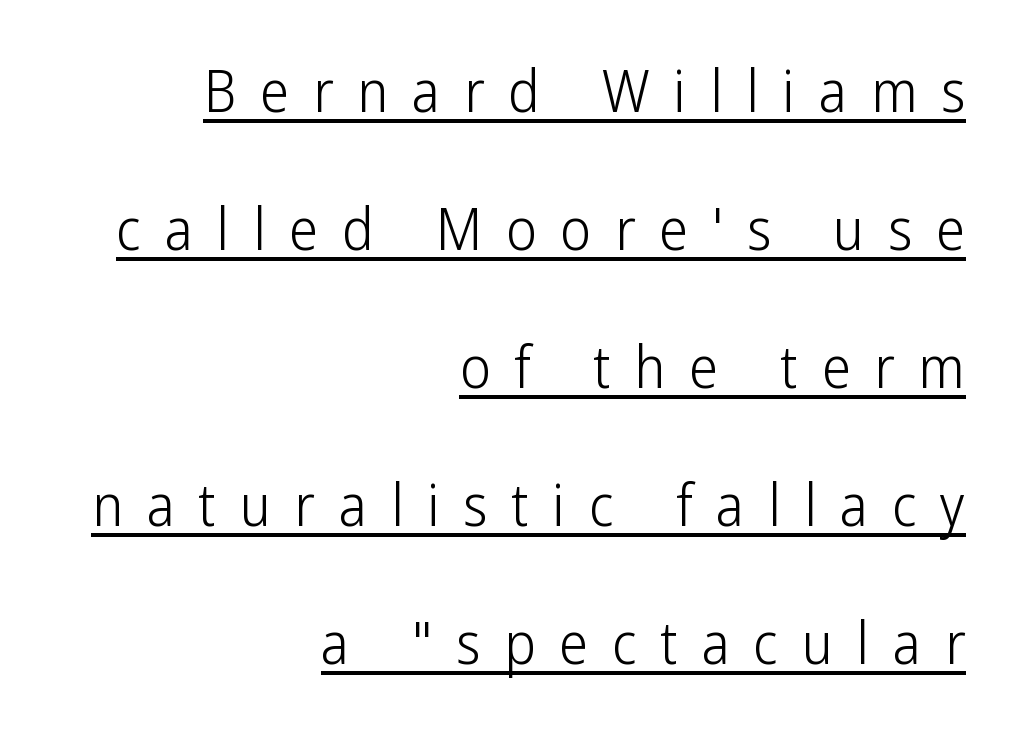
Q: Is the text bold? A: No.
Q: Is the text italic (slanted)? A: No, it is upright.
Q: Is the typeface a serif or a sans-serif typeface? A: Sans-serif.
Q: Is the text underlined? A: Yes.
Q: How is the paragraph aligned? A: Right-aligned.
Q: Is the spacing between letters normal or unusually wide? A: Unusually wide.
Q: Is the spacing between lines tight, normal or loose? A: Loose.
Q: Width (condensed, normal, or wide)? A: Condensed.
Q: Stroke contrast? A: Low.
Q: x-height? A: Medium.
Q: Monospaced? A: No.
